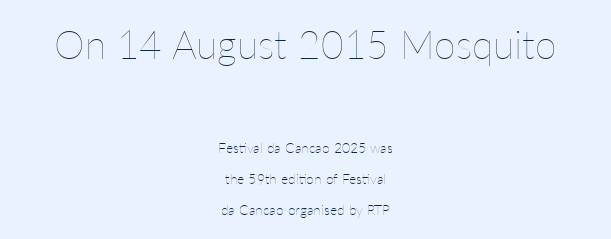
Q: Is the text bold? A: No.
Q: Is the text italic (slanted)? A: No, it is upright.
Q: Is the text underlined? A: No.
Q: How is the paragraph aligned? A: Centered.
Q: Is the spacing between letters normal or unusually wide? A: Normal.
Q: Is the spacing between lines tight, normal or loose? A: Loose.
Q: Which block of text is set in a larger size, the first (top) or the second (bottom)? A: The first (top) one.
Q: Width (condensed, normal, or wide)? A: Normal.
Q: Stroke contrast? A: Low.
Q: x-height? A: Medium.
Q: Monospaced? A: No.
